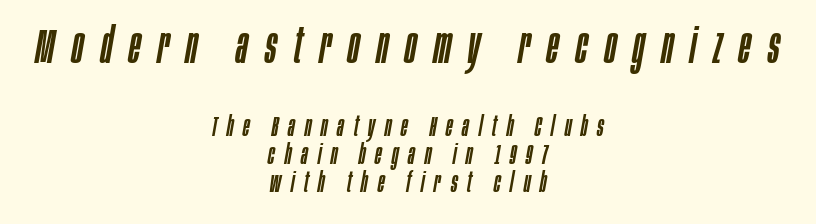
Students, observe: this is what under-led, compact text looks like. The face used here is proportionally spaced, like ordinary book or web type. The zone under the glyphs is completely vacant. Typeset on center — no edge is straight. Each word looks stretched out because of the extra space between its letters.
